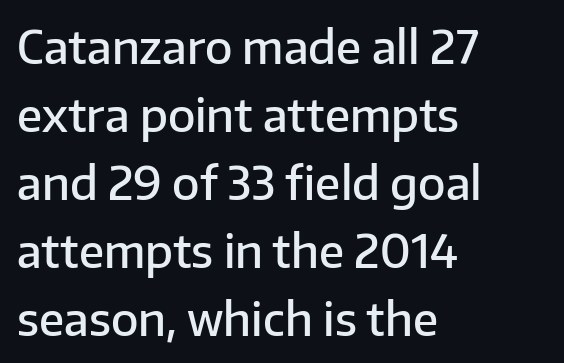
The ragged edge is on the right, which tells us the setting is flush left. Honestly, the row spacing looks completely unremarkable. No feet cap the strokes, marking this as sans-serif type. What stands out about the letter spacing? Nothing — it is the standard amount. The area under the type is left untouched.
